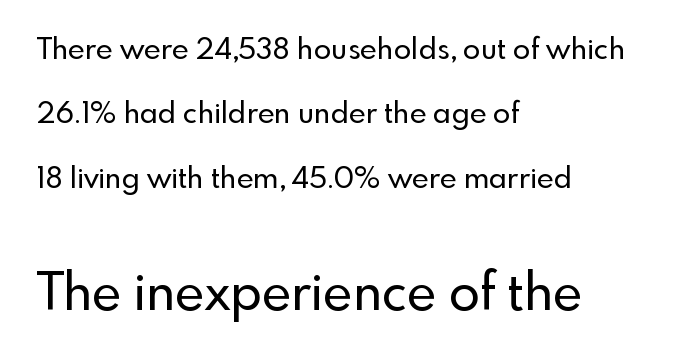
Q: Is the text italic (slanted)? A: No, it is upright.
Q: Is the typeface a serif or a sans-serif typeface? A: Sans-serif.
Q: Is the text underlined? A: No.
Q: How is the paragraph aligned? A: Left-aligned.
Q: Is the spacing between letters normal or unusually wide? A: Normal.
Q: Is the spacing between lines tight, normal or loose? A: Loose.
Q: Which block of text is set in a larger size, the first (top) or the second (bottom)? A: The second (bottom) one.
Q: Width (condensed, normal, or wide)? A: Normal.
Q: x-height? A: Small.
Q: Monospaced? A: No.
